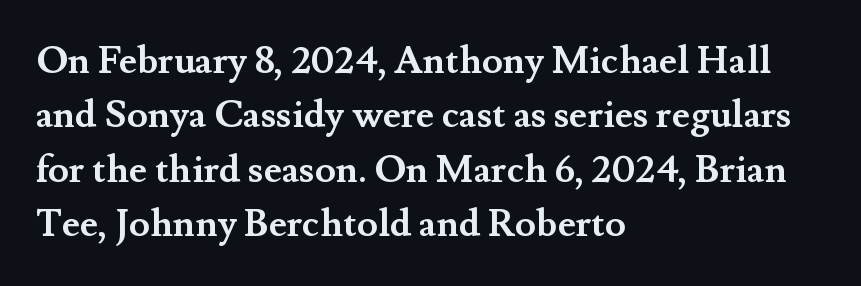
One-word summary of the alignment: left. Examine the stroke ends and you'll spot serifs. These lines are rendered in a variable-pitch font. Anything drawn beneath the words? Only blank space. Chunky letters — that's bold for sure.
